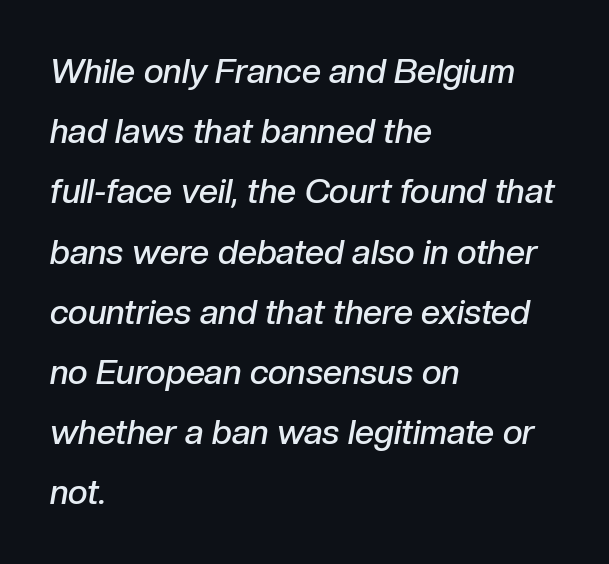
The glyphs have the mass of a demibold cut, below bold. Compared with typical body copy, the letter spacing here is the same. Check under the words: just untouched page. Proportional: the letters do not fall into vertical columns. Italic? Definitely — the glyphs are oblique.
